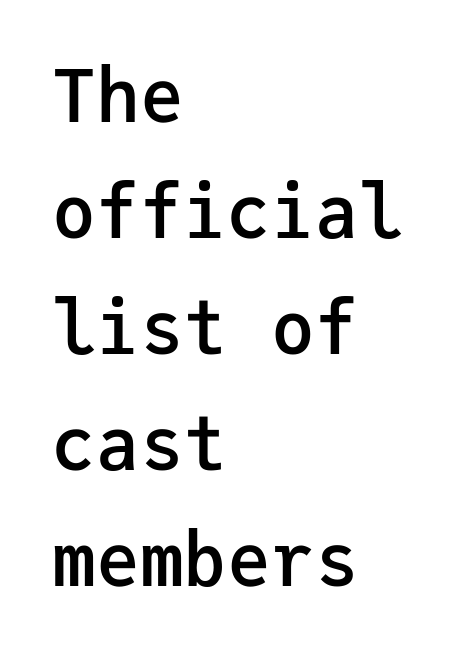
Do the characters align in a grid? Yes, the font is monospaced. The characters look somewhat weighty, a semibold short of true bold. The designer went with a sans here, leaving each stem footless. These lines are set flush left with a ragged right edge. Check the space under the baseline: it is left empty. It's the straight-up-and-down kind of type.
